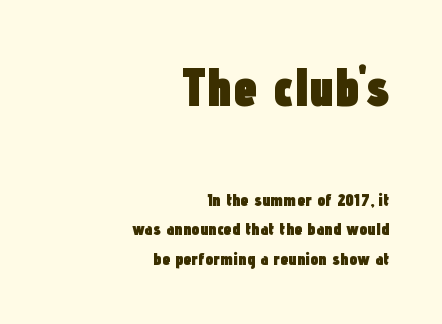
The image shows 55 px heavy, condensed sans-serif type, upright; set right-aligned, normal line spacing (1.65x), normal letter spacing, not underlined; the first (top) block is 3.06x larger; low stroke contrast and a medium x-height.
